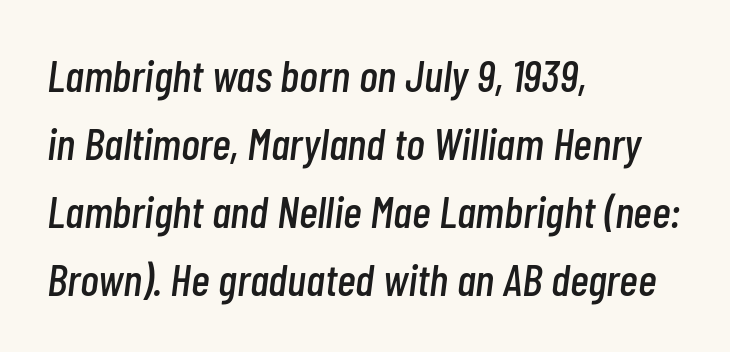
The rag falls on the right side of this text block. Vertically, the passage feels balanced, rows spaced as you'd expect. This sample has the flowing, uneven cadence of proportional lettering. Characters follow at the spacing the type designer built in. Quick note: italic.
